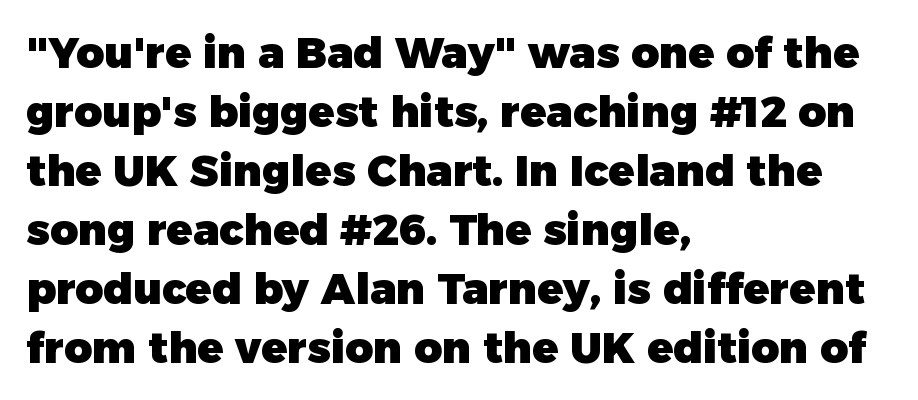
Reading down the column, the eye jumps a familiar distance to each next line. The rendering uses natural spacing where letterforms have individual widths. Students, note that the glyphs here touch the page at normal intervals. The strip under each line holds only bare page. Nothing sits at the stroke ends, so this counts as sans-serif.
